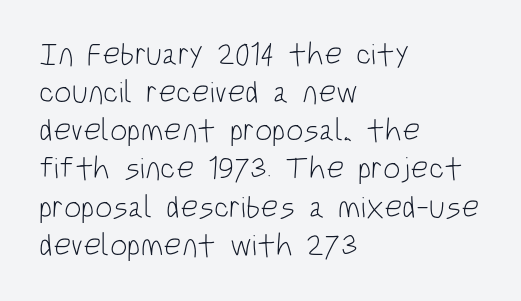
Q: Is the text bold? A: No.
Q: Is the text italic (slanted)? A: No, it is upright.
Q: Is the typeface a serif or a sans-serif typeface? A: Sans-serif.
Q: Is the text underlined? A: No.
Q: How is the paragraph aligned? A: Left-aligned.
Q: Is the spacing between letters normal or unusually wide? A: Normal.
Q: Width (condensed, normal, or wide)? A: Condensed.
Q: Stroke contrast? A: Low.
Q: x-height? A: Large.
Q: Monospaced? A: No.
